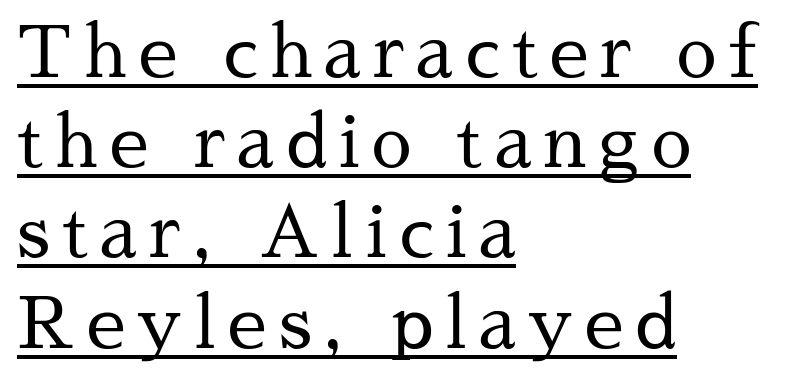
The image shows 71 px regular-weight serif type, upright; set left-aligned, normal line spacing (1.27x), underlined; medium stroke contrast and a medium x-height.
